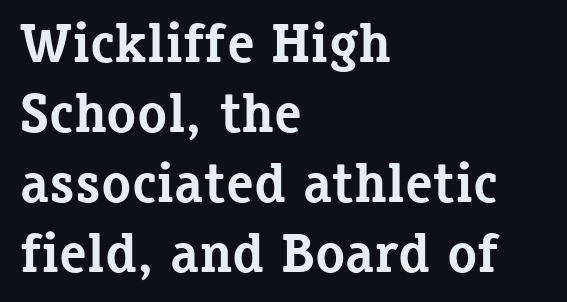
{"serif": "yes", "italic": "no", "bold": "yes", "weight": "bold", "width": "normal", "stroke_contrast": "low", "x_height": "medium", "monospaced": "no", "underline": "no", "align": "left", "line_spacing": "normal", "line_spacing_ratio": 1.27, "letter_spacing": "normal", "letter_spacing_em": 0.0, "glyph_px": 55}
